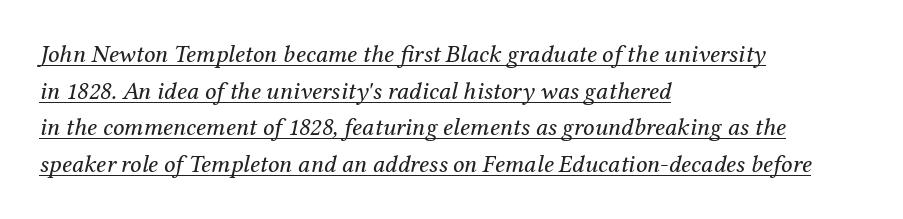
A light-to-regular cut is what we see here. The typesetter has applied underlining to the passage shown. Is the type slanted? Yes — the strokes lean at a clear angle. Layout note: lines flush left. Successive baselines arrive at the customary interval. Standard letterfit; no display-style spreading of the glyphs.
